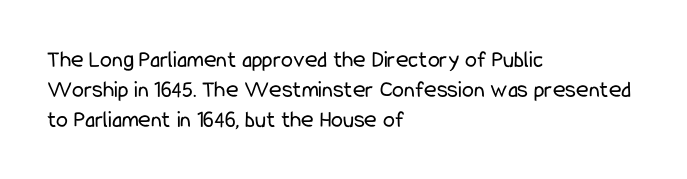
Q: Is the text bold? A: No.
Q: Is the text italic (slanted)? A: No, it is upright.
Q: Is the text underlined? A: No.
Q: How is the paragraph aligned? A: Left-aligned.
Q: Is the spacing between letters normal or unusually wide? A: Normal.
